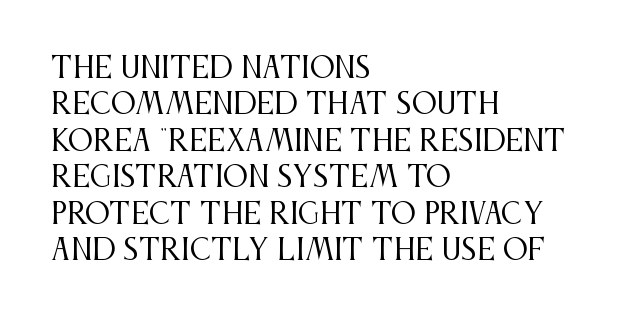
The font sits on the lighter half of the weight spectrum, regular included. Unmarked baselines from the first word to the last. Proportional: the letters do not fall into vertical columns. Each word holds together tightly as a unit, with standard inter-letter gaps. Leftover space on each line is placed entirely after the last word.
